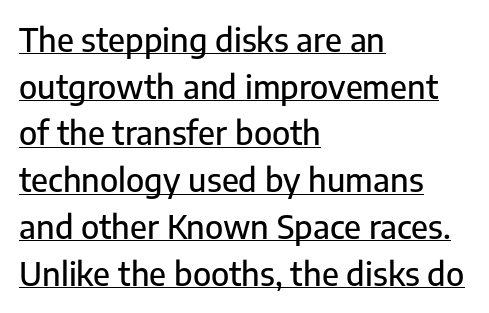
The image shows 32 px sans-serif type, upright; set left-aligned, normal line spacing (1.46x), normal letter spacing, underlined; low stroke contrast and a medium x-height.
